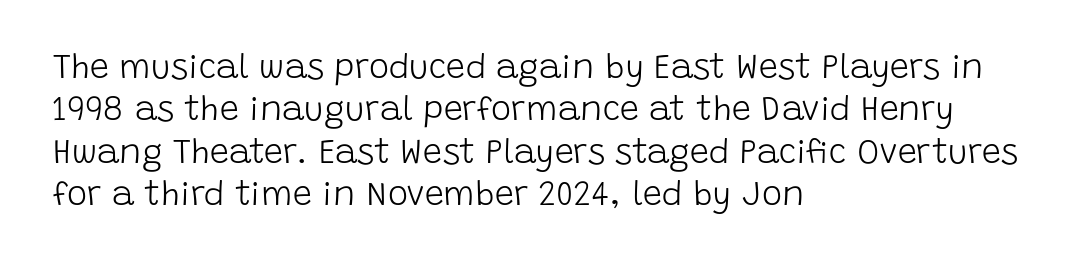
{"serif": "no", "italic": "no", "bold": "no", "weight": "light", "width": "normal", "stroke_contrast": "low", "x_height": "large", "monospaced": "no", "underline": "no", "align": "left", "line_spacing": "normal", "line_spacing_ratio": 1.25, "letter_spacing": "normal", "letter_spacing_em": 0.0, "glyph_px": 34}
